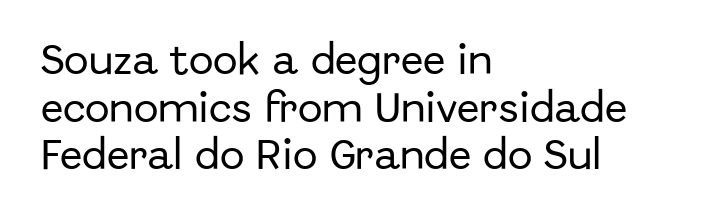
Leading: standard. Line beginnings align vertically; line endings do not. Spacing verdict: proportional, widths tailored to each character. It's the straight-up-and-down kind of type.
